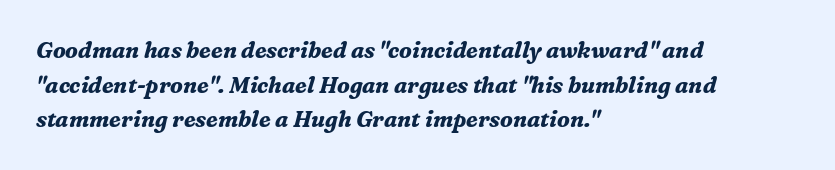
The image shows 22 px bold type, italic (leaning right); set left-aligned, normal line spacing (1.57x), normal letter spacing, not underlined.
